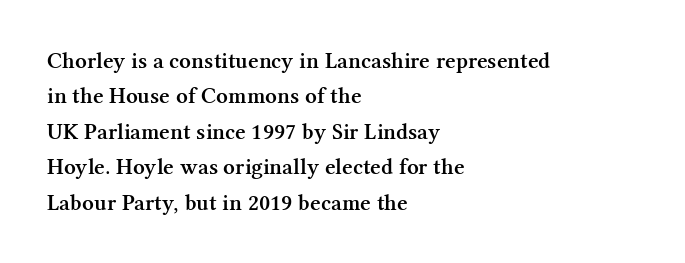
A bit beefed up — I'd call it semibold rather than bold. Upright lettering throughout. Students, observe: this is what conventionally led text looks like. The typesetter chose a ragged-right arrangement here. The rendering keeps characters at their native spacing. Only glyphs here, with clear space below each row.
